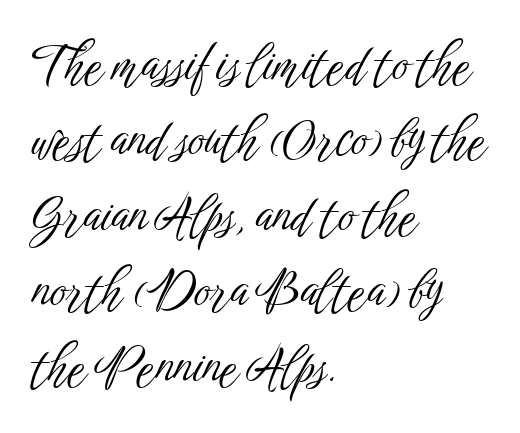
{"serif": "no", "bold": "no", "weight": "light", "width": "condensed", "stroke_contrast": "low", "x_height": "medium", "monospaced": "no", "underline": "no", "align": "left", "line_spacing": "normal", "line_spacing_ratio": 1.51, "letter_spacing": "normal", "letter_spacing_em": 0.0, "glyph_px": 50}
